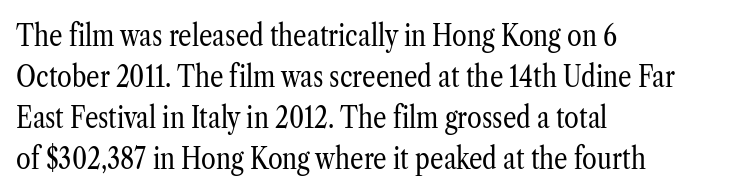
The image shows 30 px regular-weight, condensed serif type, upright; set left-aligned, normal line spacing (1.37x), normal letter spacing, not underlined; low stroke contrast and a medium x-height.
